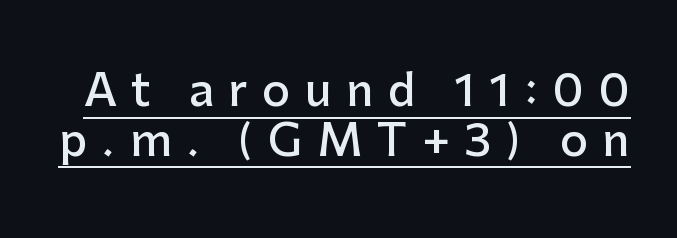
{"serif": "no", "italic": "no", "bold": "semi", "weight": "semibold", "width": "normal", "stroke_contrast": "low", "x_height": "medium", "monospaced": "no", "underline": "yes", "line_spacing": "tight", "line_spacing_ratio": 1.13, "letter_spacing": "wide", "letter_spacing_em": 0.33, "glyph_px": 44}
